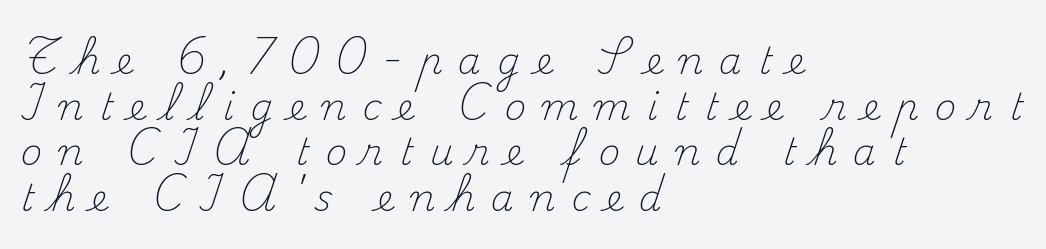
Plain, unruled lines of type. Do the characters align in a grid? No, the font is proportional. The ragged edge is on the right, which tells us the setting is flush left. The passage shown is not bold in any degree.
